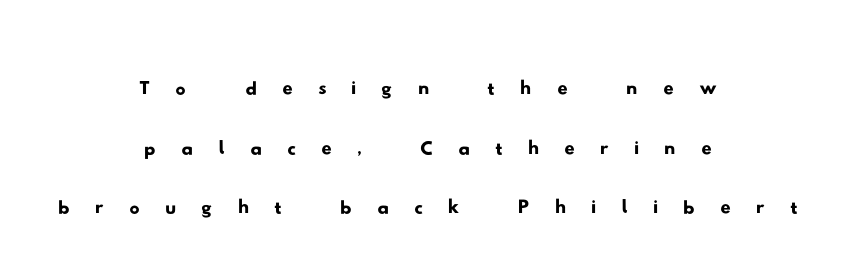
Short note: letters widely spaced. This sample is center-justified, so both line endings float freely. The zone under the glyphs is completely vacant. Nothing sits at the stroke ends, so this counts as sans-serif.
